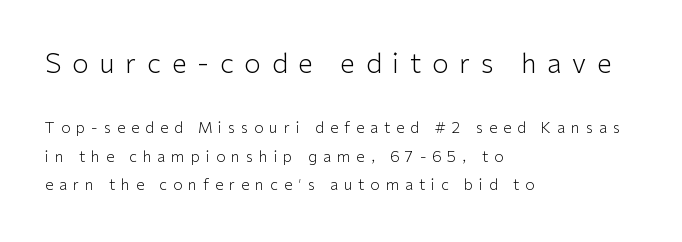
Q: Is the text bold? A: No.
Q: Is the text italic (slanted)? A: No, it is upright.
Q: Is the text underlined? A: No.
Q: How is the paragraph aligned? A: Left-aligned.
Q: Is the spacing between letters normal or unusually wide? A: Unusually wide.
Q: Which block of text is set in a larger size, the first (top) or the second (bottom)? A: The first (top) one.
